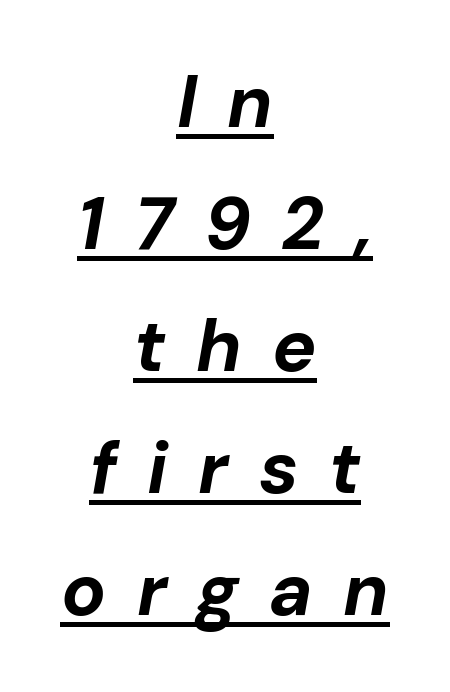
The image shows 74 px bold type, italic (leaning right); set centered, normal line spacing (1.65x), unusually wide letter spacing (+0.41 em), underlined; low stroke contrast and a medium x-height.
